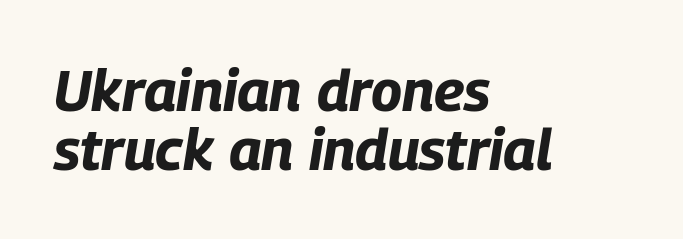
Q: Is the text bold? A: Yes.
Q: Is the text italic (slanted)? A: Yes, it leans right by about 9 degrees.
Q: Is the text underlined? A: No.
Q: How is the paragraph aligned? A: Left-aligned.
Q: Is the spacing between letters normal or unusually wide? A: Normal.
Q: Is the spacing between lines tight, normal or loose? A: Tight.
Q: Width (condensed, normal, or wide)? A: Condensed.
Q: Stroke contrast? A: Low.
Q: x-height? A: Large.
Q: Monospaced? A: No.
